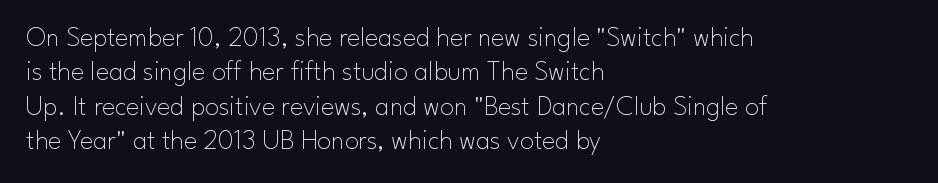
The image shows 28 px thin sans-serif type, upright; set left-aligned, line spacing 1.23x, normal letter spacing, not underlined; low stroke contrast and a small x-height.
